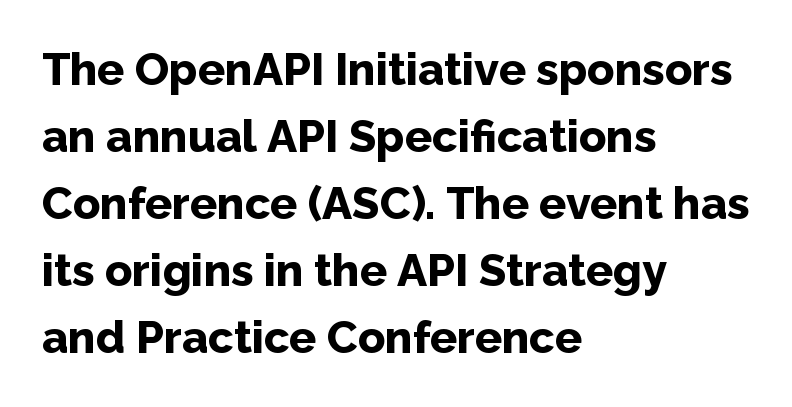
The image shows 45 px bold sans-serif type, upright; set left-aligned, normal line spacing (1.49x), normal letter spacing, not underlined; low stroke contrast and a medium x-height.
